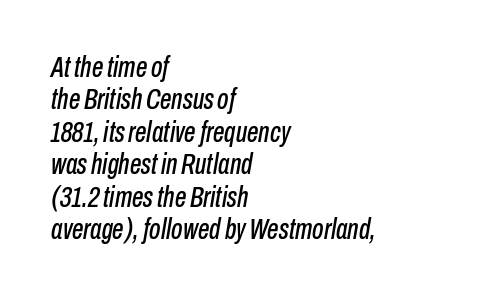
{"italic": "yes", "lean": "right", "slant_degrees": 10, "width": "condensed", "stroke_contrast": "low", "x_height": "medium", "monospaced": "no", "underline": "no", "align": "left", "line_spacing": "tight", "line_spacing_ratio": 1.12, "letter_spacing": "normal", "letter_spacing_em": 0.0, "glyph_px": 29}
